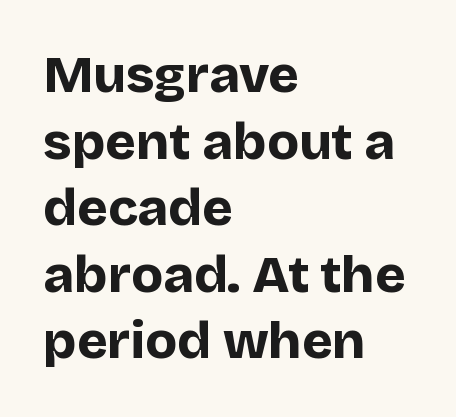
{"serif": "no", "italic": "no", "bold": "yes", "weight": "bold", "width": "normal", "stroke_contrast": "low", "x_height": "large", "monospaced": "no", "underline": "no", "align": "left", "line_spacing": "normal", "line_spacing_ratio": 1.28, "letter_spacing": "normal", "letter_spacing_em": 0.0, "glyph_px": 52}
